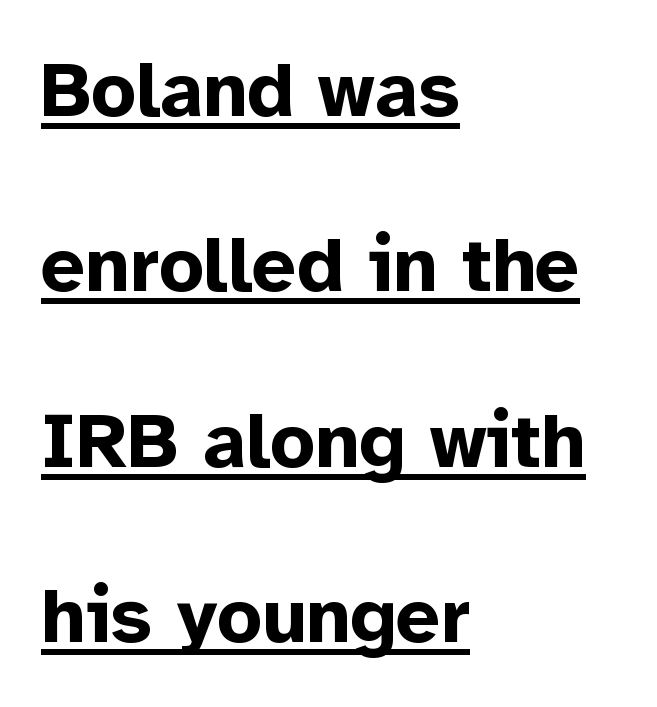
{"serif": "no", "italic": "no", "bold": "yes", "weight": "bold", "width": "normal", "stroke_contrast": "low", "x_height": "medium", "monospaced": "no", "underline": "yes", "align": "left", "line_spacing": "loose", "line_spacing_ratio": 2.25, "letter_spacing": "normal", "letter_spacing_em": 0.0, "glyph_px": 78}
